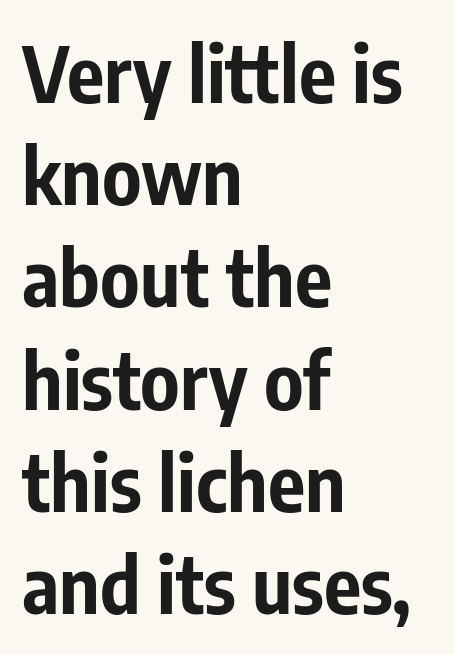
Q: Is the text bold? A: Yes.
Q: Is the text italic (slanted)? A: No, it is upright.
Q: Is the typeface a serif or a sans-serif typeface? A: Sans-serif.
Q: Is the text underlined? A: No.
Q: How is the paragraph aligned? A: Left-aligned.
Q: Is the spacing between letters normal or unusually wide? A: Normal.
Q: Is the spacing between lines tight, normal or loose? A: Normal.
Q: Width (condensed, normal, or wide)? A: Condensed.
Q: Stroke contrast? A: Low.
Q: x-height? A: Medium.
Q: Monospaced? A: No.
